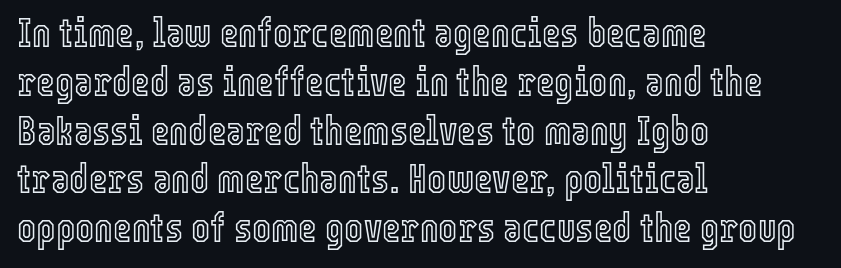
Is the block centered? No — it sits flush against the left margin. Underlining? Definitely not there. Varying glyph widths throughout — classic text-font behaviour. There is no visible air inserted between adjacent glyphs. Designer's note — italics off, roman on.
